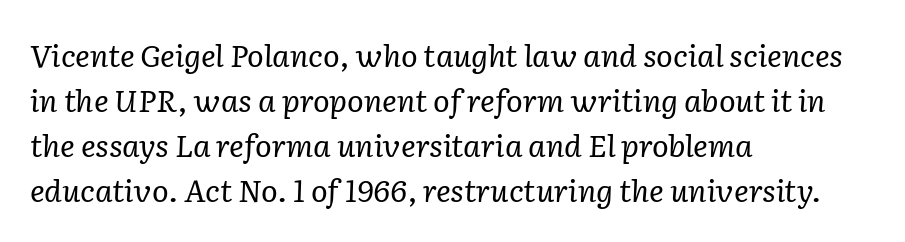
You could not count columns in this text — the font is proportionally spaced. In terms of posture, this sample is oblique. A student would call this left alignment; a typographer would say flush left, rag right. You could call the tracking neutral — neither tight nor loose. Honestly, the row spacing looks completely unremarkable. The glyphs in this specimen are seriffed.
